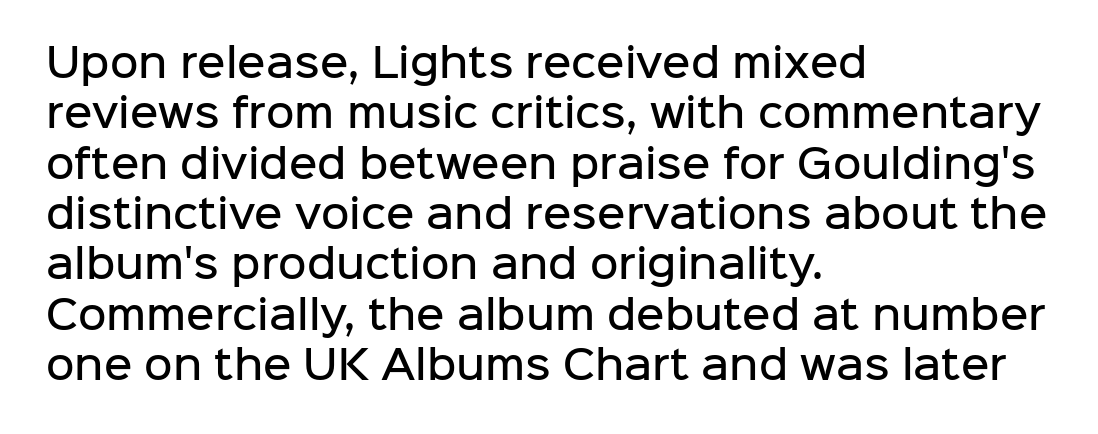
The sample has been set in demibold, a notch under bold. Note: no serifs on the glyphs. The letters advance in unequal steps, a hallmark of proportional type. Underlining? Definitely not there. You could call the tracking neutral — neither tight nor loose. These lines sit exactly where default settings would place them.
